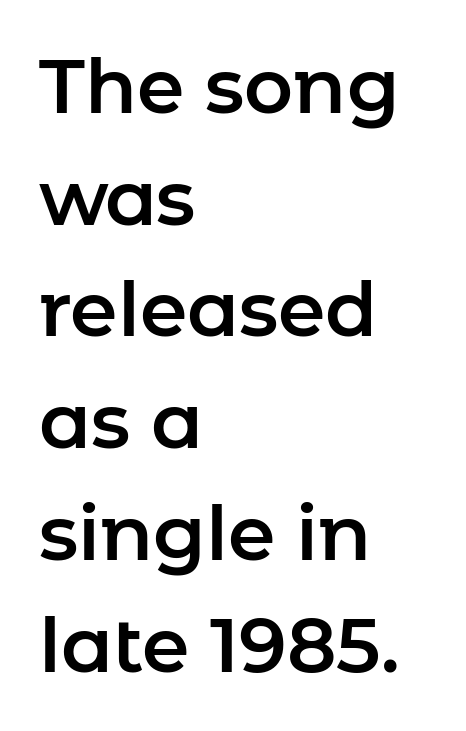
{"serif": "no", "italic": "no", "width": "normal", "stroke_contrast": "low", "x_height": "medium", "monospaced": "no", "underline": "no", "align": "left", "line_spacing": "normal", "line_spacing_ratio": 1.47, "letter_spacing": "normal", "letter_spacing_em": 0.0, "glyph_px": 76}
